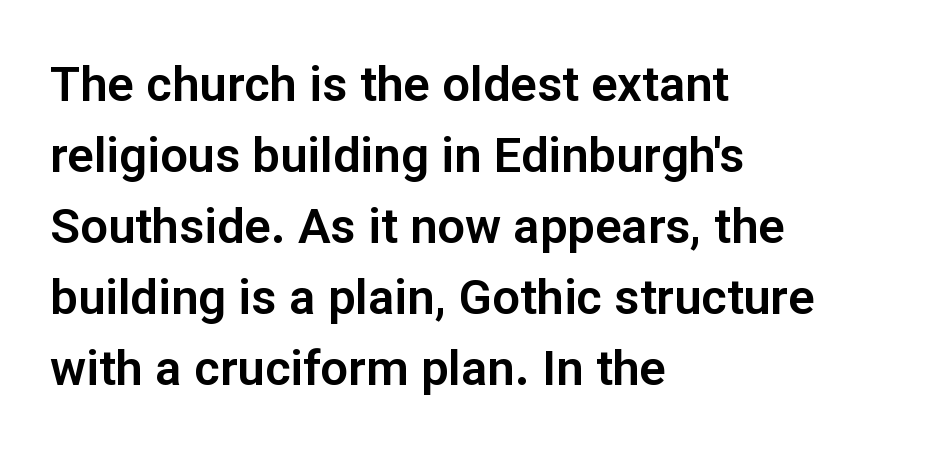
{"serif": "no", "italic": "no", "width": "normal", "stroke_contrast": "low", "x_height": "medium", "monospaced": "no", "underline": "no", "align": "left", "line_spacing": "normal", "line_spacing_ratio": 1.45, "letter_spacing": "normal", "letter_spacing_em": 0.0, "glyph_px": 49}
